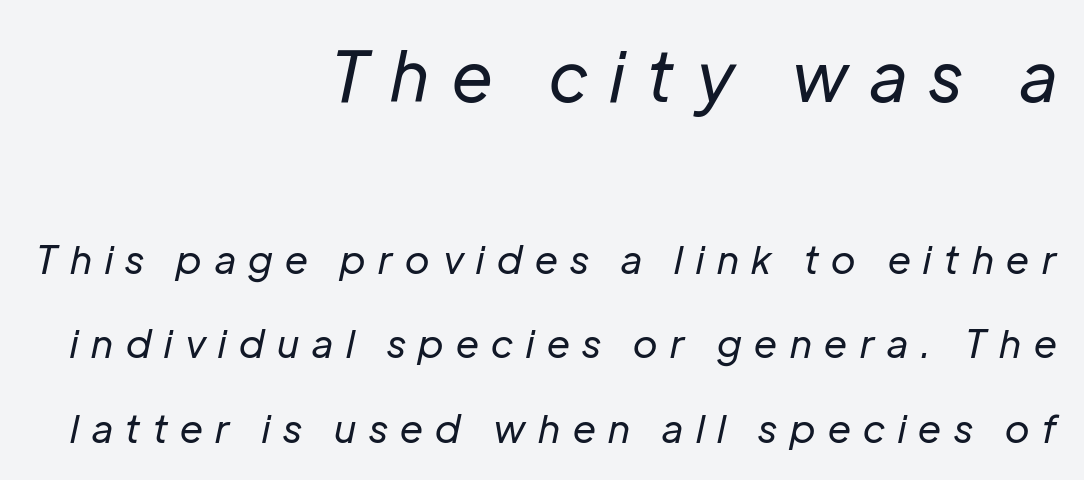
The image shows 69 px regular-weight type, italic (leaning right); set right-aligned, loose line spacing (2.16x), unusually wide letter spacing (+0.33 em), not underlined; the first (top) block is 1.77x larger; low stroke contrast and a medium x-height.
